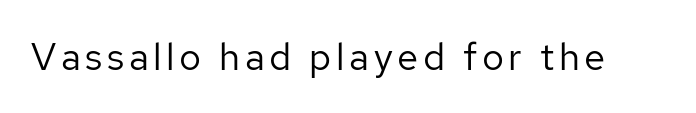
Q: Is the text bold? A: No.
Q: Is the text italic (slanted)? A: No, it is upright.
Q: Is the typeface a serif or a sans-serif typeface? A: Sans-serif.
Q: Is the text underlined? A: No.
Q: Width (condensed, normal, or wide)? A: Normal.
Q: Stroke contrast? A: Low.
Q: x-height? A: Medium.
Q: Monospaced? A: No.
